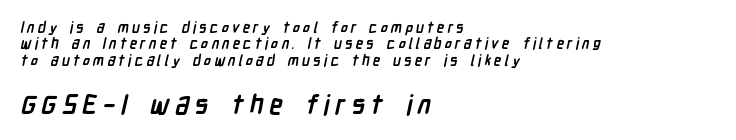
{"bold": "yes", "underline": "no", "align": "left", "line_spacing": "tight", "line_spacing_ratio": 1.1, "letter_spacing": "wide", "letter_spacing_em": 0.2, "larger_block": "second", "size_ratio": 1.8, "glyph_px": 27}
